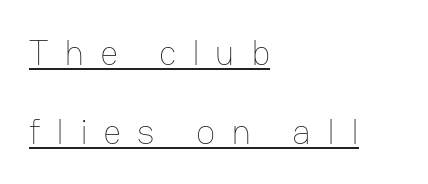
In terms of letterspacing, this is a distinctly airy, spread setting. The face used here is proportionally spaced, like ordinary book or web type. The axis of the letterforms is exactly vertical. Somebody hit Ctrl+U on this one — the words are underlined.
